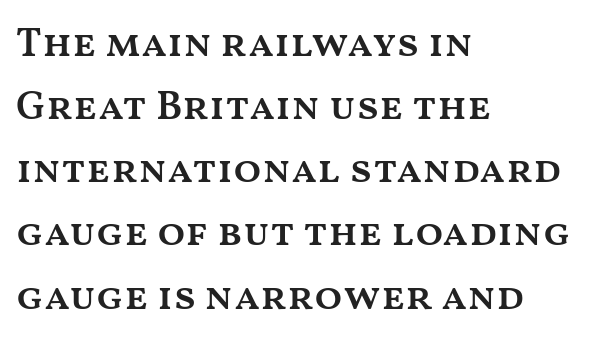
Q: Is the text bold? A: Semi-bold.
Q: Is the text italic (slanted)? A: No, it is upright.
Q: Is the text underlined? A: No.
Q: How is the paragraph aligned? A: Left-aligned.
Q: Is the spacing between letters normal or unusually wide? A: Normal.
Q: Is the spacing between lines tight, normal or loose? A: Normal.
Q: Width (condensed, normal, or wide)? A: Wide.
Q: Stroke contrast? A: Medium.
Q: x-height? A: Medium.
Q: Monospaced? A: No.
